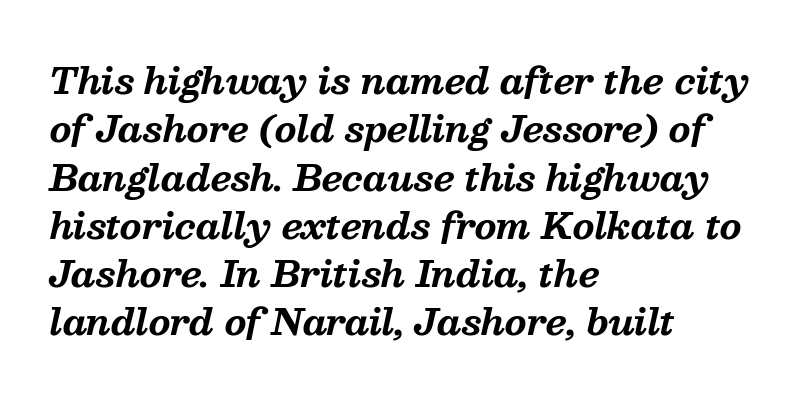
A typesetter would call this zero additional tracking. Proportional: the letters do not fall into vertical columns. The specimen omits any rule beneath the text block's lines. Would a proofreader flag this as italicized? Yes.
